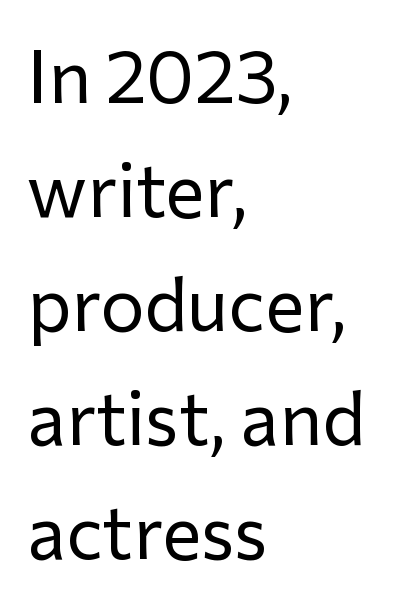
Posture: upright roman. These lines keep a tight, regular rhythm from letter to letter. Caption: face not bold, strokes unweighted. Glance below the letters and you will spot only blank space.
